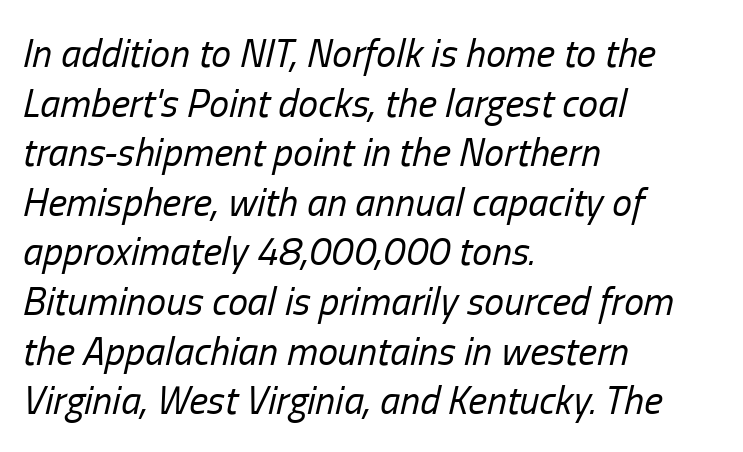
Q: Is the text bold? A: No.
Q: Is the text italic (slanted)? A: Yes, it leans right by about 13 degrees.
Q: Is the text underlined? A: No.
Q: How is the paragraph aligned? A: Left-aligned.
Q: Is the spacing between letters normal or unusually wide? A: Normal.
Q: Width (condensed, normal, or wide)? A: Condensed.
Q: Stroke contrast? A: Low.
Q: x-height? A: Medium.
Q: Monospaced? A: No.
